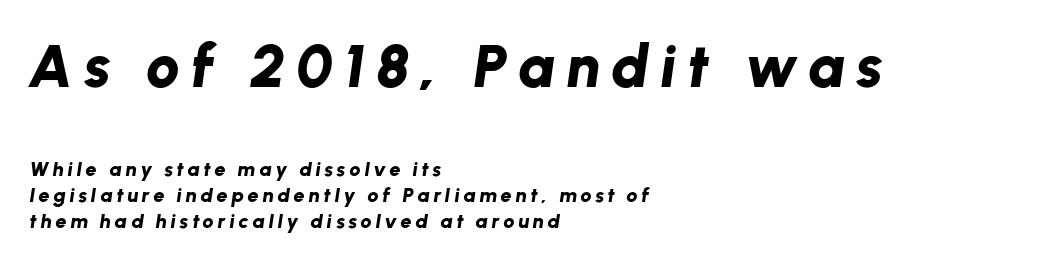
The image shows 60 px bold type, italic (leaning right); set left-aligned, normal line spacing (1.31x), not underlined; the first (top) block is 3.0x larger; low stroke contrast and a medium x-height.
